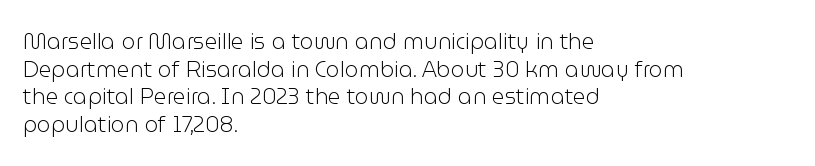
{"italic": "no", "bold": "no", "underline": "no", "align": "left", "line_spacing": "normal", "line_spacing_ratio": 1.26, "letter_spacing": "normal", "letter_spacing_em": 0.0, "glyph_px": 22}
